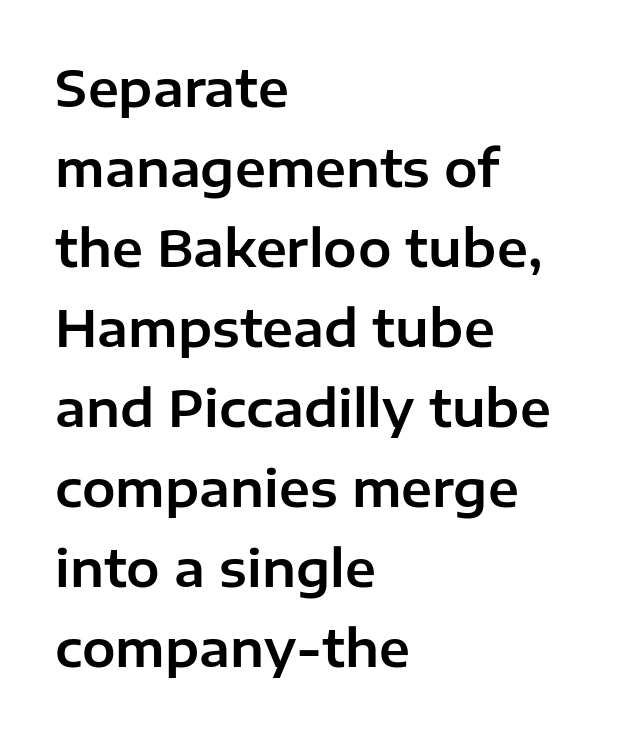
The image shows 50 px sans-serif type, upright; set left-aligned, normal line spacing (1.6x), normal letter spacing, not underlined; low stroke contrast and a medium x-height.
